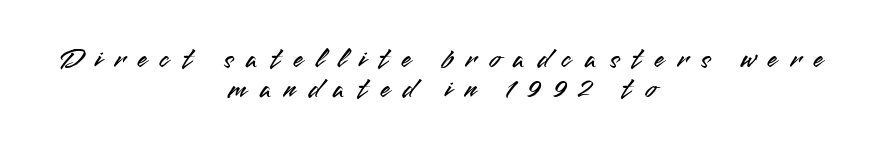
The image shows 29 px sans-serif type; set centered, tight line spacing (1.03x), unusually wide letter spacing (+0.44 em), not underlined; medium stroke contrast and a small x-height.
